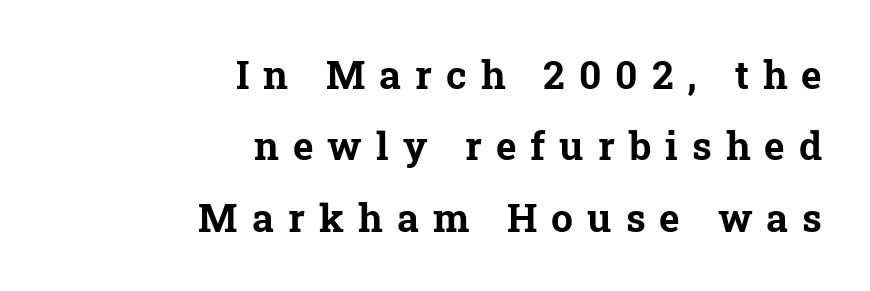
The image shows 39 px bold serif type; set right-aligned, line spacing 1.83x, unusually wide letter spacing (+0.36 em), not underlined; low stroke contrast and a medium x-height.
